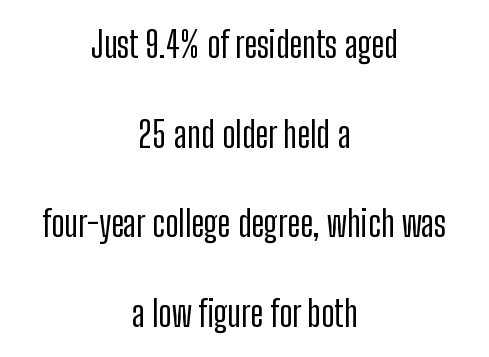
Quick note: interline space is abundant. Type style note: lacks serifs. These lines stack symmetrically, like a column narrowing and widening about its center. Posture: straight, roman, zero tilt. Do the characters align in a grid? No, the font is proportional. Glyph-to-glyph distance matches everyday printed text.
